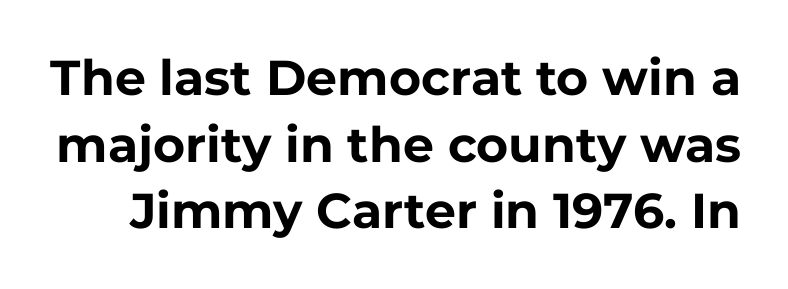
{"serif": "no", "italic": "no", "bold": "yes", "weight": "bold", "width": "normal", "stroke_contrast": "low", "x_height": "medium", "monospaced": "no", "underline": "no", "line_spacing": "normal", "line_spacing_ratio": 1.36, "letter_spacing": "normal", "letter_spacing_em": 0.0, "glyph_px": 49}
